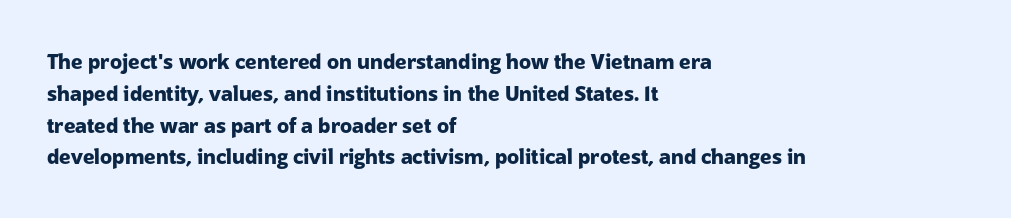
The image shows 20 px bold type, upright; set left-aligned, normal line spacing (1.59x), normal letter spacing, not underlined.
